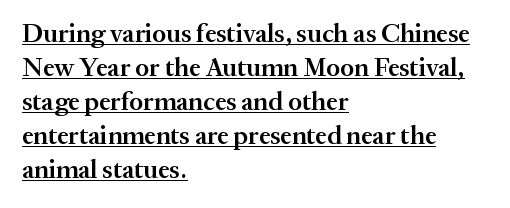
The image shows 26 px text type, upright; set left-aligned, normal line spacing (1.31x), normal letter spacing, underlined.
